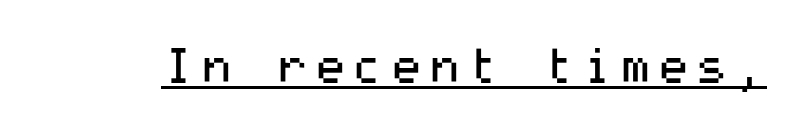
{"serif": "no", "italic": "no", "bold": "no", "weight": "regular", "width": "wide", "stroke_contrast": "medium", "x_height": "medium", "underline": "yes", "glyph_px": 47}
